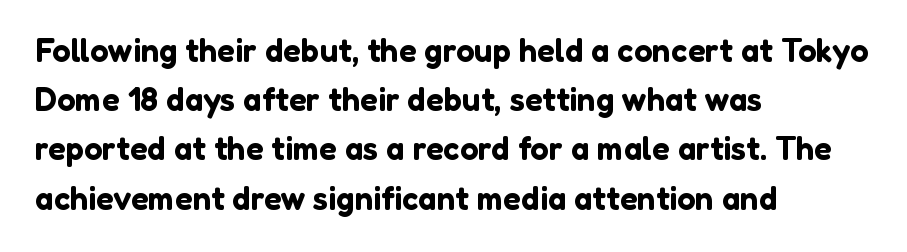
The image shows 33 px sans-serif type, upright; set left-aligned, normal line spacing (1.49x), normal letter spacing, not underlined; low stroke contrast and a medium x-height.
